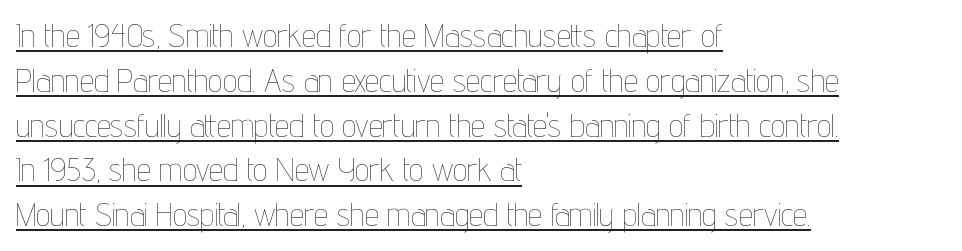
Q: Is the text bold? A: No.
Q: Is the text italic (slanted)? A: No, it is upright.
Q: Is the text underlined? A: Yes.
Q: How is the paragraph aligned? A: Left-aligned.
Q: Is the spacing between letters normal or unusually wide? A: Normal.
Q: Is the spacing between lines tight, normal or loose? A: Normal.
Q: Width (condensed, normal, or wide)? A: Condensed.
Q: Stroke contrast? A: Low.
Q: x-height? A: Medium.
Q: Monospaced? A: No.
